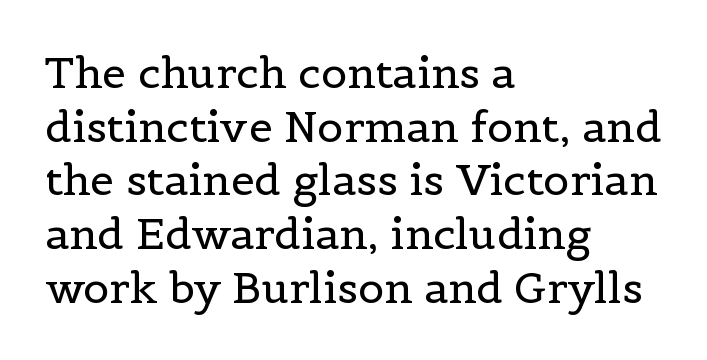
{"serif": "yes", "italic": "no", "bold": "no", "weight": "regular", "width": "normal", "x_height": "medium", "monospaced": "no", "underline": "no", "align": "left", "line_spacing": "normal", "line_spacing_ratio": 1.25, "letter_spacing": "normal", "letter_spacing_em": 0.0, "glyph_px": 43}
